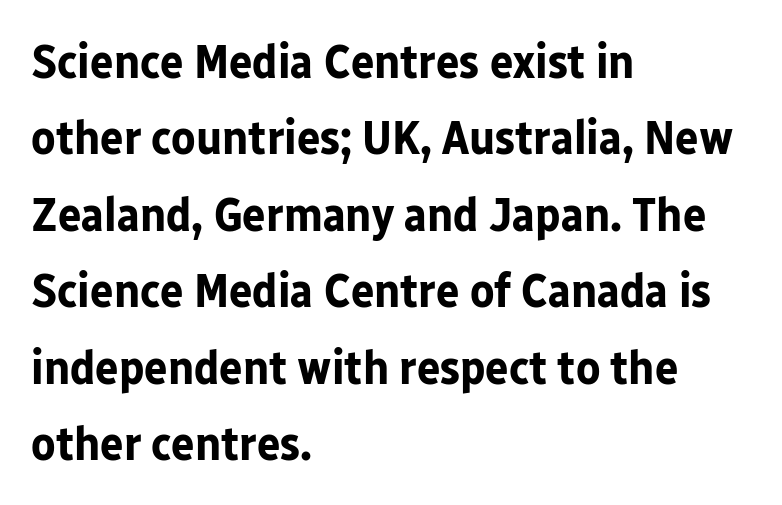
Only glyphs here, with clear space below each row. It's the straight-up-and-down kind of type. Whoever set this chose a conventional vertical rhythm. How are the letters spaced? Ordinarily, with no added tracking.
